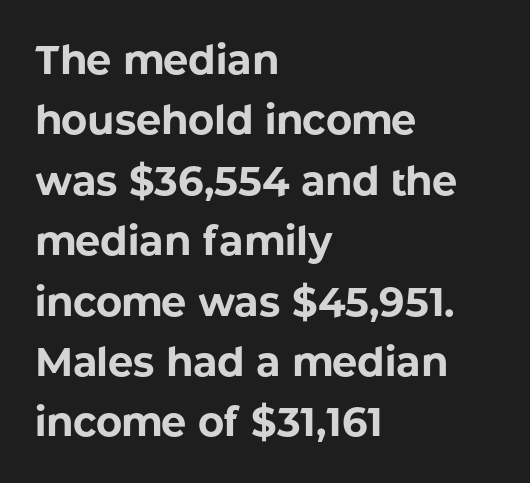
The image shows 40 px bold sans-serif type, upright; set left-aligned, normal line spacing (1.51x), normal letter spacing, not underlined; low stroke contrast and a medium x-height.
